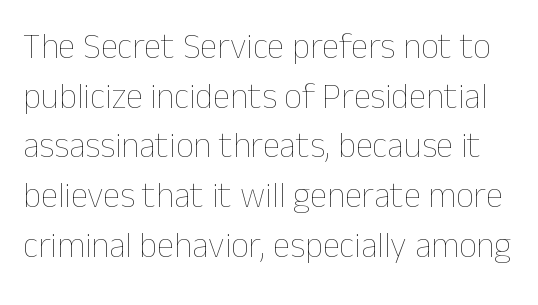
{"italic": "no", "bold": "no", "weight": "thin", "width": "normal", "stroke_contrast": "low", "x_height": "medium", "monospaced": "no", "underline": "no", "line_spacing": "normal", "line_spacing_ratio": 1.42, "letter_spacing": "normal", "letter_spacing_em": 0.0, "glyph_px": 35}
